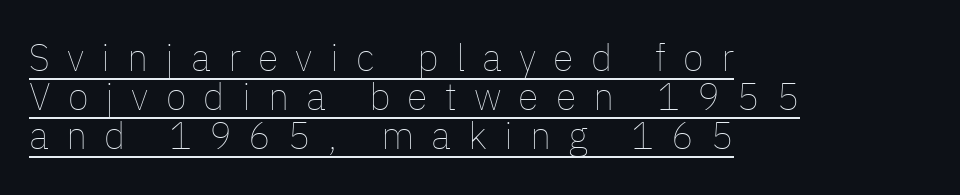
Each new line begins almost immediately beneath the previous one. The rendering inserts visible extra space after every character. Like a heading marked for emphasis, these lines bear an underscore. The letters stand upright; this is a roman face. Teacher's note: observe the even left margin — that is flush-left alignment. This sample has the flowing, uneven cadence of proportional lettering.
